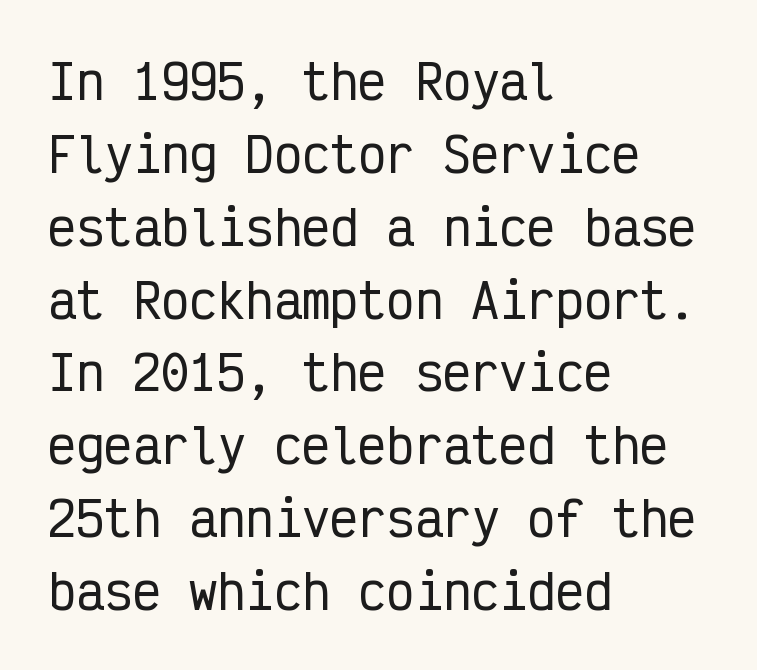
The image shows 47 px condensed sans-serif type, upright, monospaced; set left-aligned, normal line spacing (1.55x), normal letter spacing, not underlined; low stroke contrast and a medium x-height.
